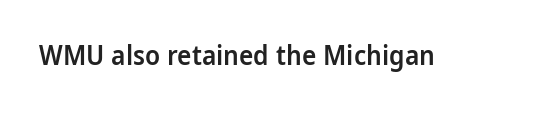
The image shows 27 px text type, upright; set normal letter spacing, not underlined.
